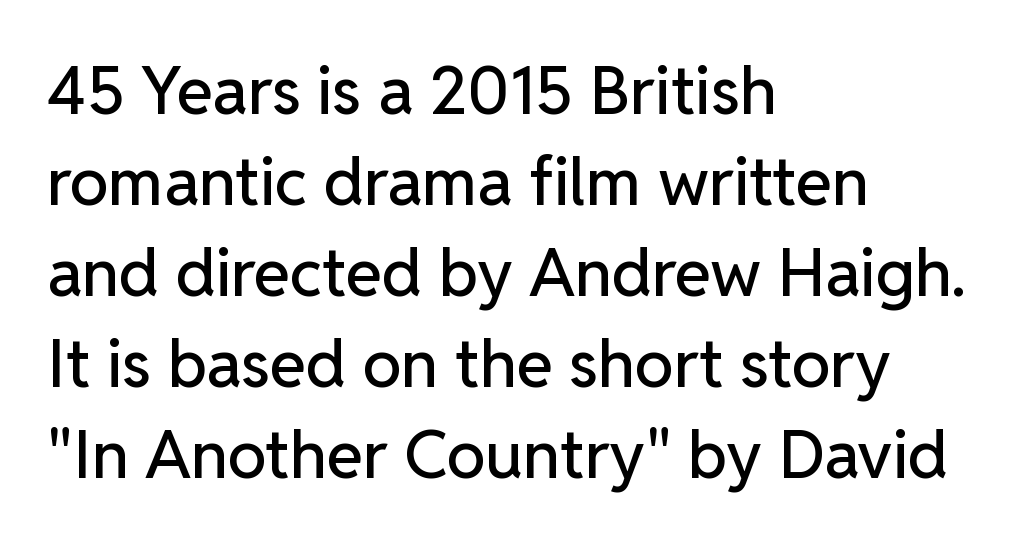
Q: Is the text italic (slanted)? A: No, it is upright.
Q: Is the typeface a serif or a sans-serif typeface? A: Sans-serif.
Q: Is the text underlined? A: No.
Q: How is the paragraph aligned? A: Left-aligned.
Q: Is the spacing between letters normal or unusually wide? A: Normal.
Q: Is the spacing between lines tight, normal or loose? A: Normal.
Q: Width (condensed, normal, or wide)? A: Normal.
Q: Stroke contrast? A: Low.
Q: x-height? A: Medium.
Q: Monospaced? A: No.
